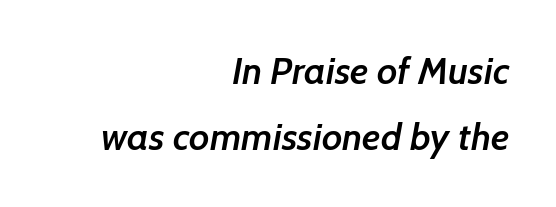
The image shows 38 px semibold sans-serif type; set right-aligned, line spacing 1.73x, normal letter spacing, not underlined; low stroke contrast and a medium x-height.
